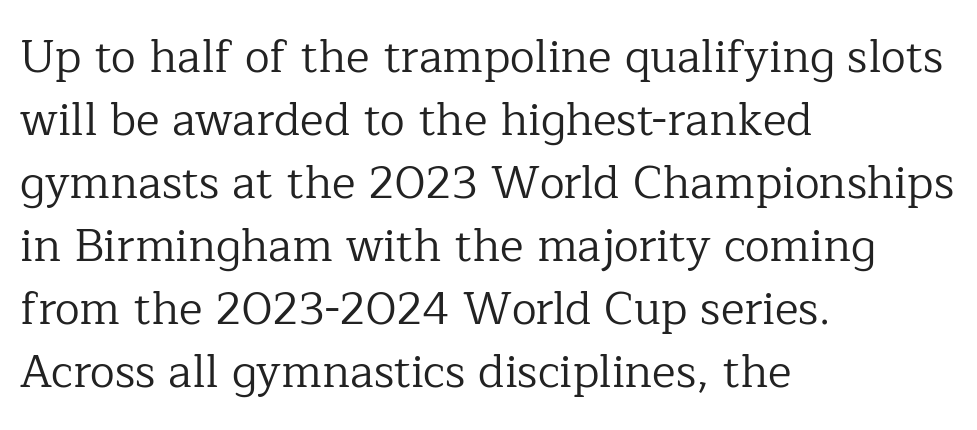
This is the regular roman posture of the typeface. One-word summary of the alignment: left. Weight: regular or lighter. Decoration check: the copy has no underline. Classification — serif. The face used here is proportionally spaced, like ordinary book or web type.
